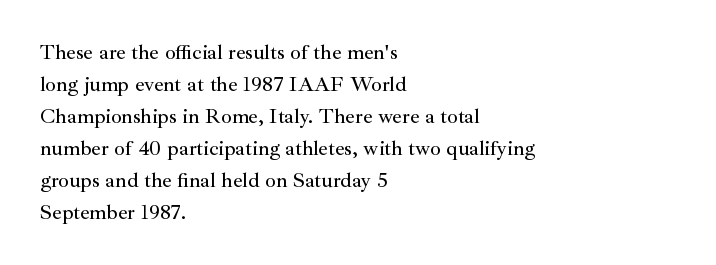
Q: Is the text italic (slanted)? A: No, it is upright.
Q: Is the text underlined? A: No.
Q: How is the paragraph aligned? A: Left-aligned.
Q: Is the spacing between letters normal or unusually wide? A: Normal.
Q: Is the spacing between lines tight, normal or loose? A: Normal.
